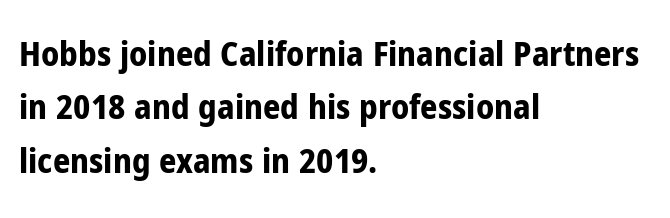
The image shows 34 px bold, condensed sans-serif type, upright; set left-aligned, normal line spacing (1.57x), normal letter spacing, not underlined; low stroke contrast and a medium x-height.
